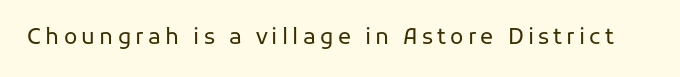
{"italic": "no", "bold": "no", "underline": "no", "glyph_px": 22}
